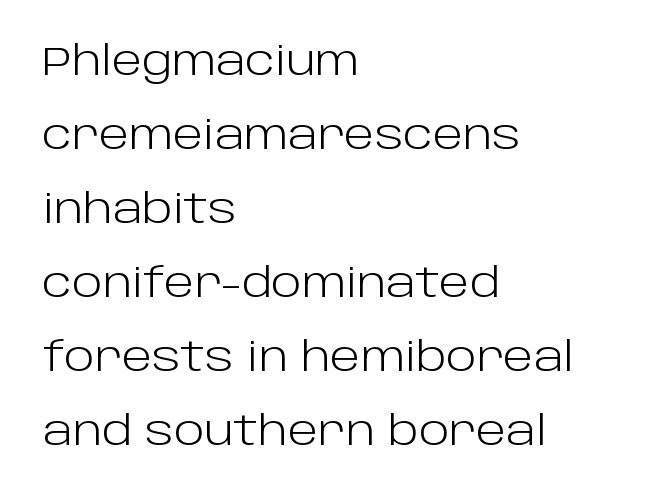
The area under the type is left untouched. Do the characters align in a grid? No, the font is proportional. The typeface has the unassuming heft of standard copy or less. You can tell it's not italic because the verticals are truly vertical.
